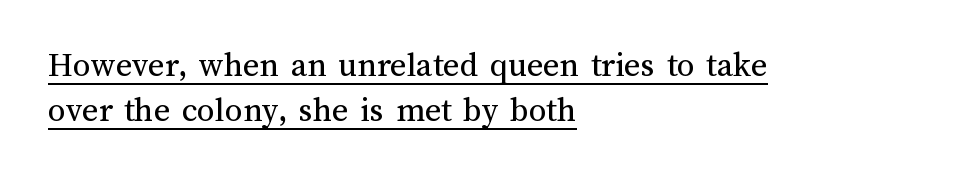
The letters look calm and open, with moderate or lighter stems. Glance below the letters and you will spot a drawn line. Notice how the passage keeps a crisp vertical edge on the left only. The vertical gap from one line to the next is medium. A typesetter would call this proportional, since set widths differ per character.
